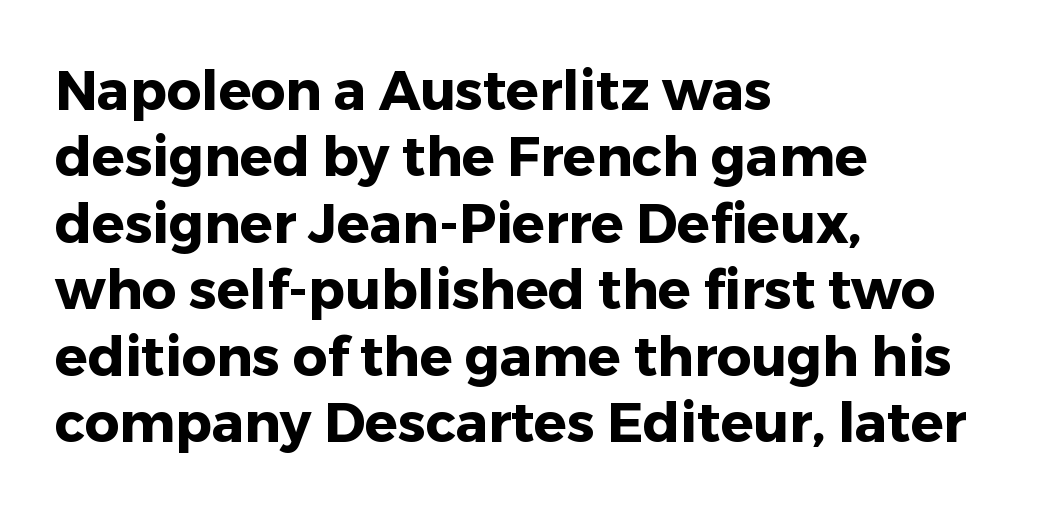
Q: Is the text bold? A: Yes.
Q: Is the text italic (slanted)? A: No, it is upright.
Q: Is the typeface a serif or a sans-serif typeface? A: Sans-serif.
Q: Is the text underlined? A: No.
Q: How is the paragraph aligned? A: Left-aligned.
Q: Is the spacing between letters normal or unusually wide? A: Normal.
Q: Width (condensed, normal, or wide)? A: Normal.
Q: Stroke contrast? A: Low.
Q: x-height? A: Medium.
Q: Monospaced? A: No.
